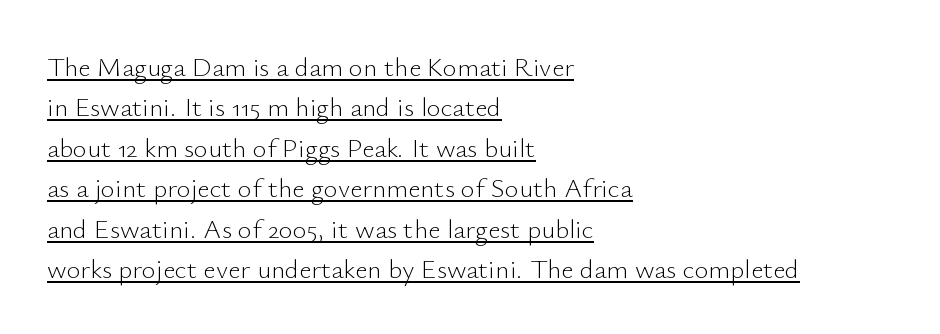
{"italic": "no", "bold": "no", "underline": "yes", "align": "left", "line_spacing": "normal", "line_spacing_ratio": 1.5, "letter_spacing": "normal", "letter_spacing_em": 0.0, "glyph_px": 27}
